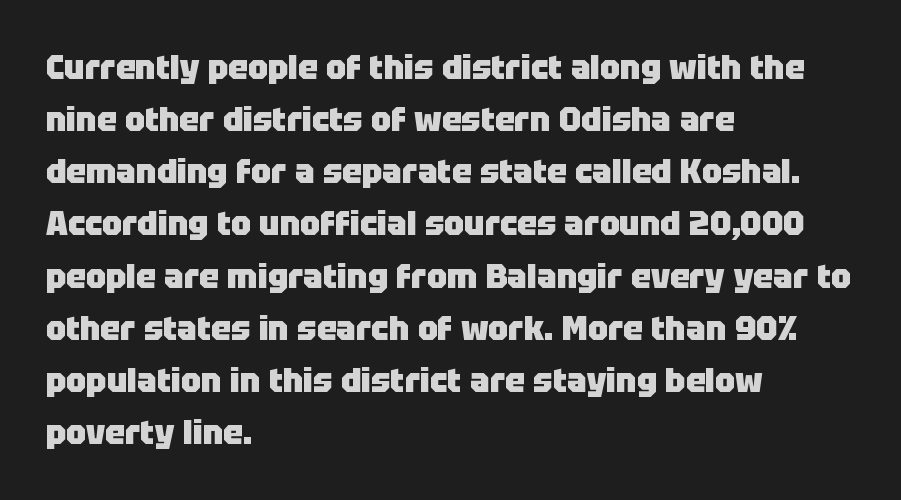
The image shows 33 px heavy sans-serif type, upright; set left-aligned, normal line spacing (1.58x), normal letter spacing, not underlined; low stroke contrast and a large x-height.
